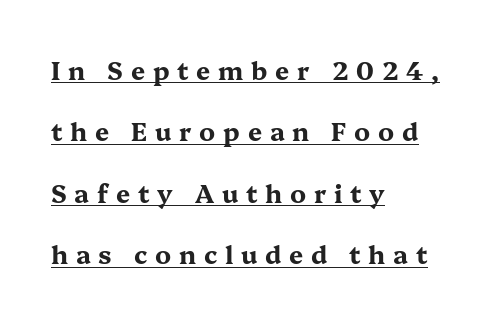
{"italic": "no", "bold": "yes", "underline": "yes", "align": "left", "line_spacing": "loose", "line_spacing_ratio": 2.46, "letter_spacing": "wide", "letter_spacing_em": 0.31, "glyph_px": 25}
